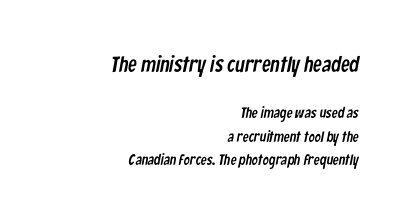
Q: Is the text underlined? A: No.
Q: How is the paragraph aligned? A: Right-aligned.
Q: Is the spacing between letters normal or unusually wide? A: Normal.
Q: Is the spacing between lines tight, normal or loose? A: Normal.
Q: Which block of text is set in a larger size, the first (top) or the second (bottom)? A: The first (top) one.
